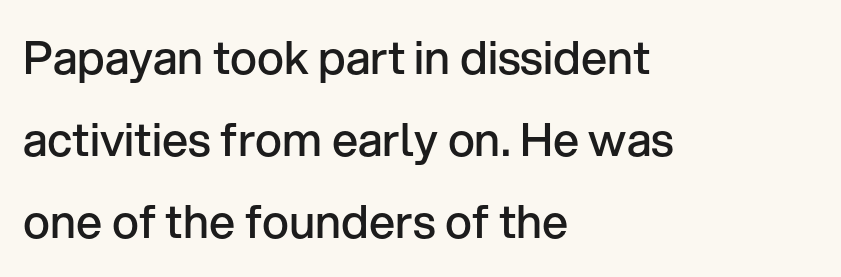
{"serif": "no", "italic": "no", "bold": "semi", "weight": "semibold", "width": "normal", "stroke_contrast": "low", "x_height": "medium", "monospaced": "no", "underline": "no", "align": "left", "line_spacing_ratio": 1.78, "letter_spacing": "normal", "letter_spacing_em": 0.0, "glyph_px": 46}
